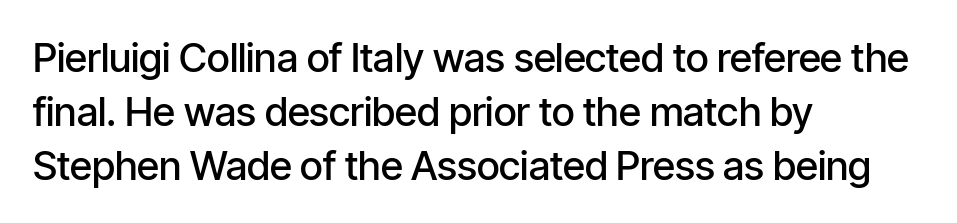
{"serif": "no", "italic": "no", "bold": "semi", "weight": "semibold", "width": "condensed", "stroke_contrast": "low", "x_height": "medium", "monospaced": "no", "underline": "no", "align": "left", "line_spacing": "normal", "line_spacing_ratio": 1.35, "letter_spacing": "normal", "letter_spacing_em": 0.0, "glyph_px": 40}
